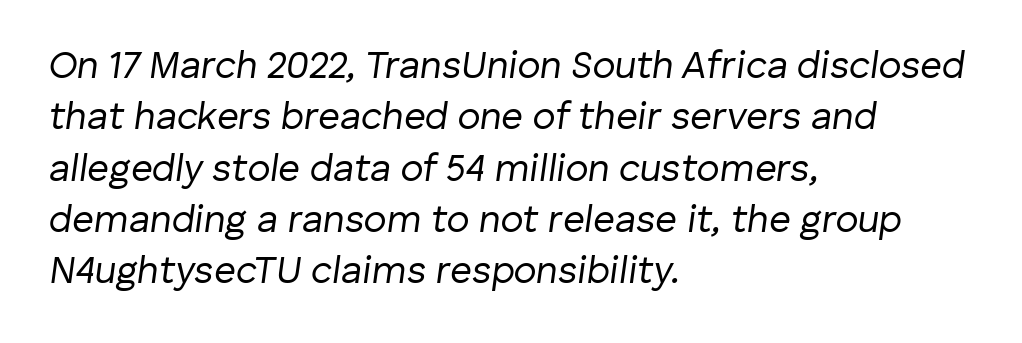
The image shows 38 px regular-weight type, italic (leaning right); set left-aligned, normal line spacing (1.35x), normal letter spacing, not underlined; low stroke contrast and a medium x-height.
